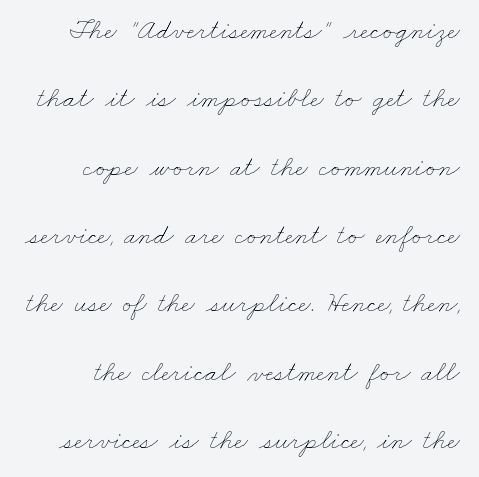
Q: Is the text bold? A: No.
Q: Is the text underlined? A: No.
Q: Is the spacing between letters normal or unusually wide? A: Normal.
Q: Is the spacing between lines tight, normal or loose? A: Loose.
Q: Width (condensed, normal, or wide)? A: Wide.
Q: Stroke contrast? A: Low.
Q: x-height? A: Small.
Q: Monospaced? A: No.
